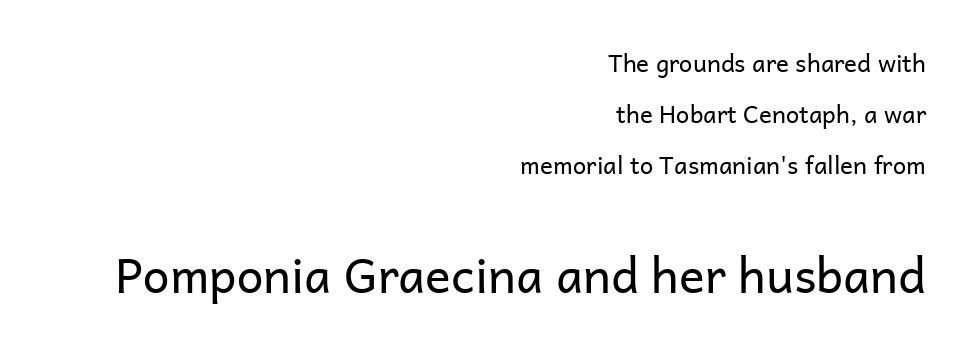
{"serif": "no", "italic": "no", "bold": "no", "weight": "regular", "width": "normal", "stroke_contrast": "low", "x_height": "medium", "monospaced": "no", "underline": "no", "align": "right", "line_spacing": "loose", "line_spacing_ratio": 2.13, "letter_spacing": "normal", "letter_spacing_em": 0.0, "larger_block": "second", "size_ratio": 2.0, "glyph_px": 48}
